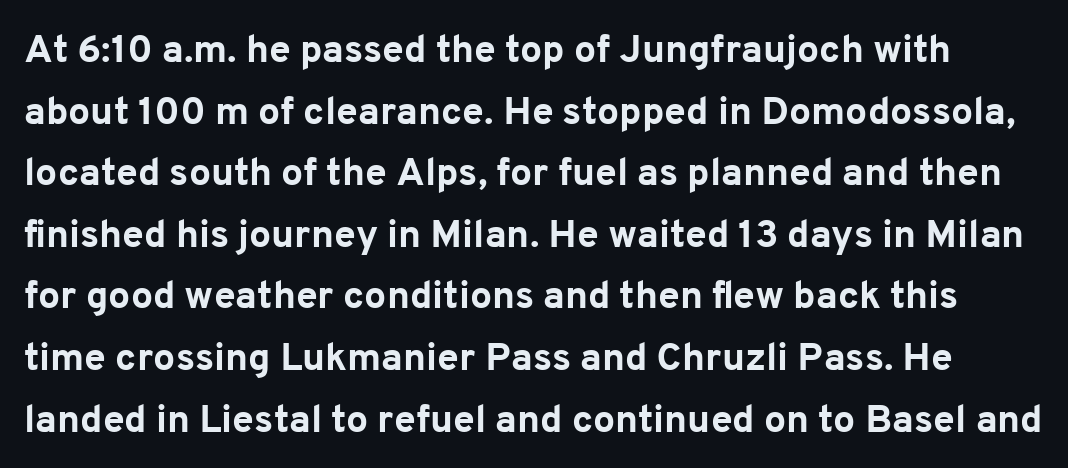
Does the leading feel generous? No, just average. Examine the stroke ends and you'll find no serifs. Looks like regular typesetting: each glyph gets only the width it needs. The area under the type is left untouched. Italic: no, the glyphs are upright roman.
